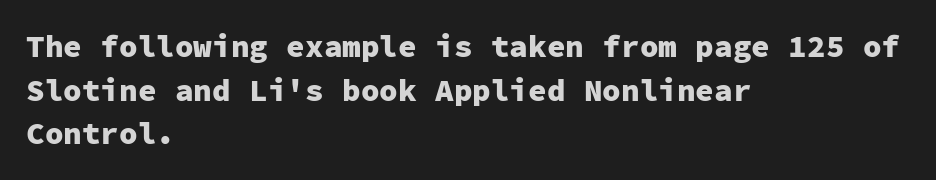
Alignment: flush left. I'd call this a sans setting — the letters go barefoot. The letters stand straight up with perfectly vertical stems. Beneath every word, the page is bare.
